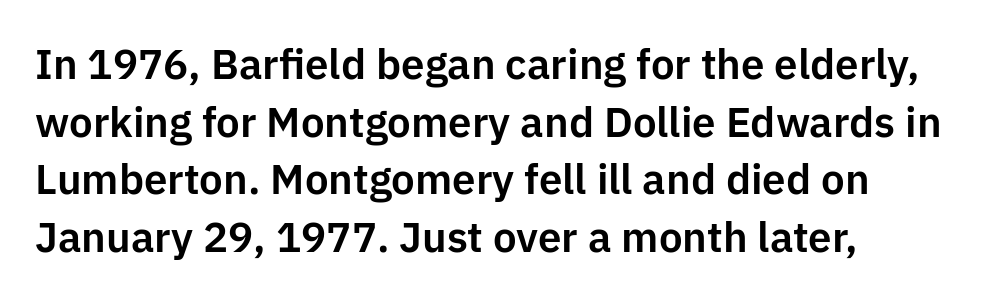
The glyphs are unaccompanied by any horizontal stroke below them. These lines were composed using upright roman letters. Here the designer chose a conventional face with non-uniform glyph widths. Stroke terminals: plain, sans-serif.
